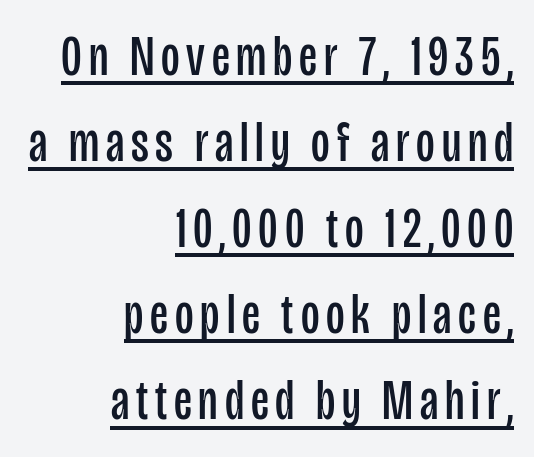
Q: Is the text bold? A: No.
Q: Is the text italic (slanted)? A: No, it is upright.
Q: Is the typeface a serif or a sans-serif typeface? A: Sans-serif.
Q: Is the text underlined? A: Yes.
Q: How is the paragraph aligned? A: Right-aligned.
Q: Is the spacing between lines tight, normal or loose? A: Normal.
Q: Width (condensed, normal, or wide)? A: Condensed.
Q: Stroke contrast? A: Low.
Q: x-height? A: Large.
Q: Monospaced? A: No.
